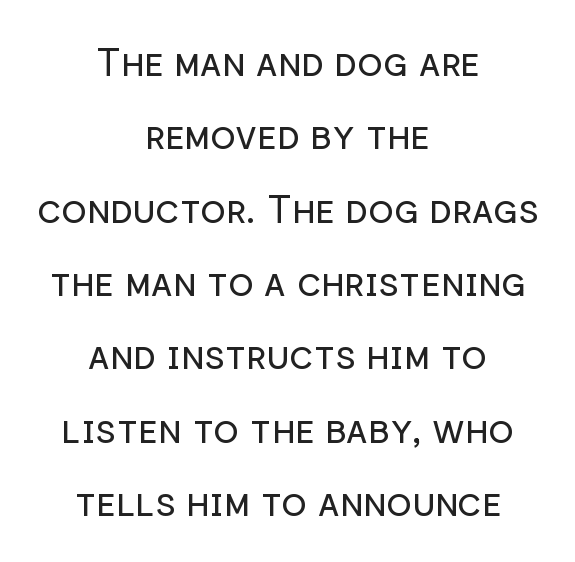
The image shows 38 px regular-weight sans-serif type, upright; set centered, loose line spacing (1.93x), normal letter spacing, not underlined; low stroke contrast and a medium x-height.
